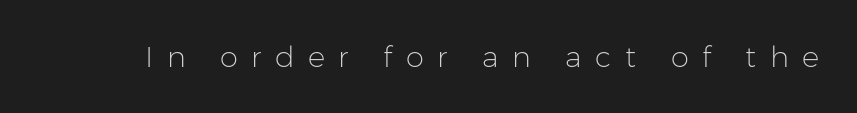
The rendering uses natural spacing where letterforms have individual widths. What kind of face is this? One without serifs — a sans. The string is rendered with underlining switched off. Stems here are at most as thick as an everyday book face.
